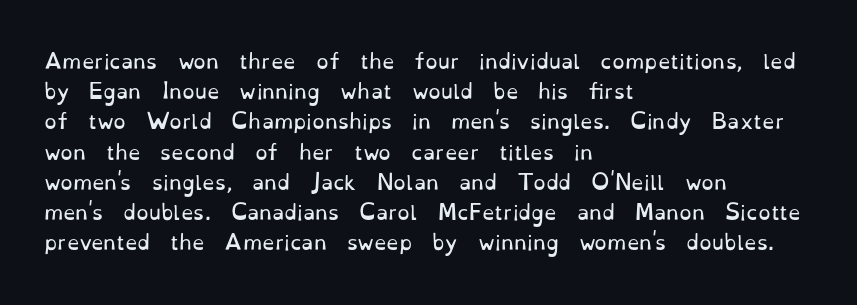
The image shows 20 px text type, upright; set left-aligned, normal line spacing (1.51x), normal letter spacing, not underlined.
